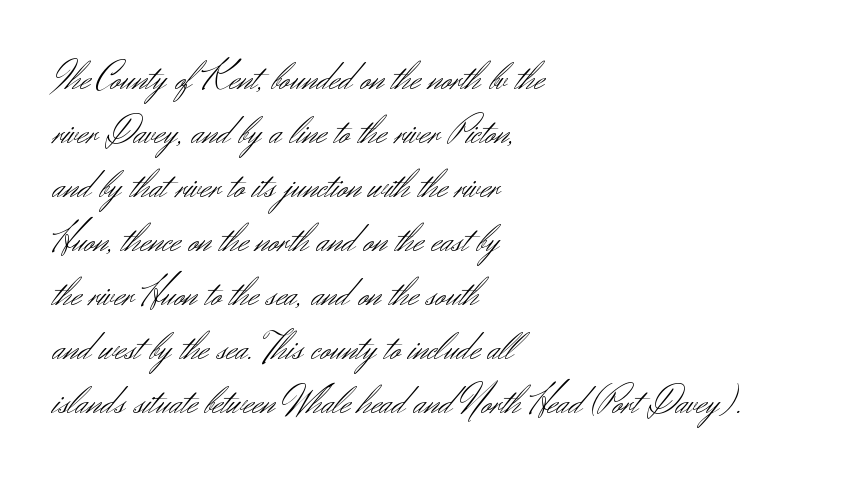
Q: Is the text bold? A: No.
Q: Is the text italic (slanted)? A: Yes.
Q: Is the typeface a serif or a sans-serif typeface? A: Sans-serif.
Q: Is the text underlined? A: No.
Q: How is the paragraph aligned? A: Left-aligned.
Q: Is the spacing between letters normal or unusually wide? A: Normal.
Q: Is the spacing between lines tight, normal or loose? A: Normal.
Q: Width (condensed, normal, or wide)? A: Normal.
Q: Stroke contrast? A: Medium.
Q: x-height? A: Small.
Q: Monospaced? A: No.
